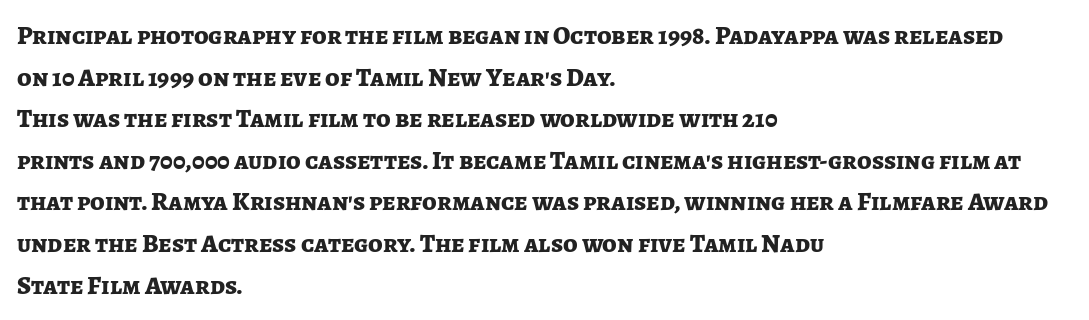
Q: Is the text bold? A: Yes.
Q: Is the text italic (slanted)? A: No, it is upright.
Q: Is the text underlined? A: No.
Q: How is the paragraph aligned? A: Left-aligned.
Q: Is the spacing between letters normal or unusually wide? A: Normal.
Q: Is the spacing between lines tight, normal or loose? A: Normal.
